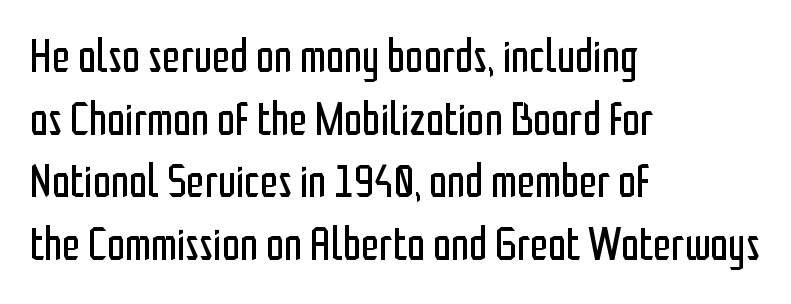
{"serif": "no", "italic": "no", "bold": "no", "weight": "regular", "width": "condensed", "stroke_contrast": "low", "x_height": "medium", "monospaced": "no", "underline": "no", "align": "left", "line_spacing": "normal", "line_spacing_ratio": 1.36, "letter_spacing": "normal", "letter_spacing_em": 0.0, "glyph_px": 46}
